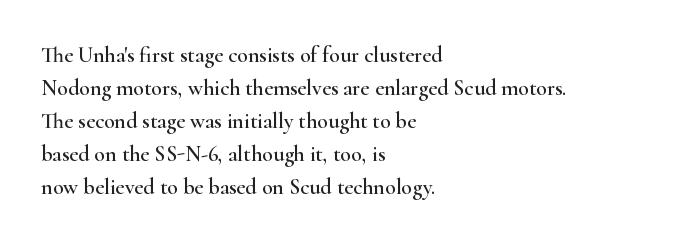
The image shows 22 px text type, upright; set left-aligned, normal line spacing (1.5x), normal letter spacing, not underlined.
